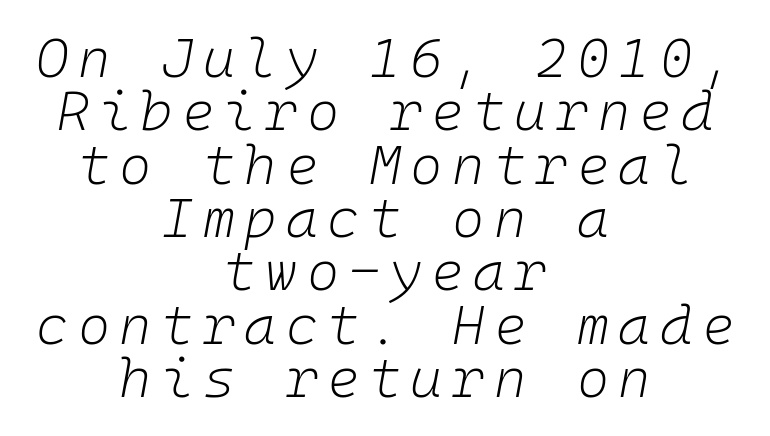
The typography opts for an oblique posture over an upright one. Casual observation: everything's sitting right in the middle. These lines are rendered in a fixed-pitch font. A light-to-regular cut is what we see here.
